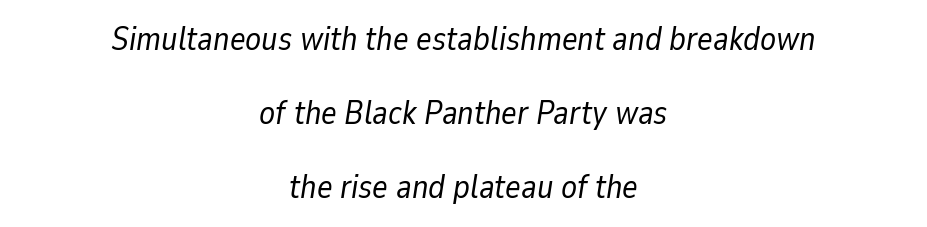
The image shows 33 px regular-weight type, italic (leaning right); set centered, loose line spacing (2.25x), normal letter spacing, not underlined; low stroke contrast and a medium x-height.
